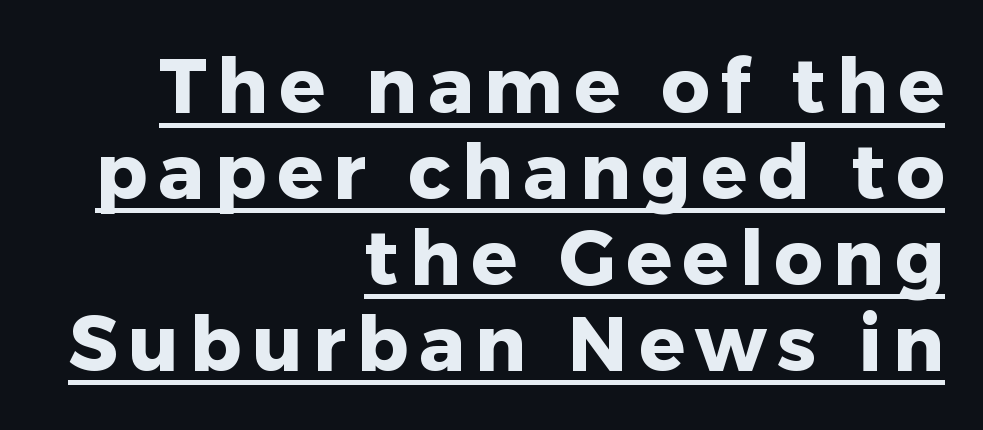
The face used here has the dense, thick strokes of a bold. Every word sits above its own underline. Is this a fixed-width face? No — the glyphs have proportional, varying widths. Compared with typical paragraphs, the rows here are closer together. Every character sits straight up, as roman type does. Horizontally, the lines are justified to the trailing edge only.
